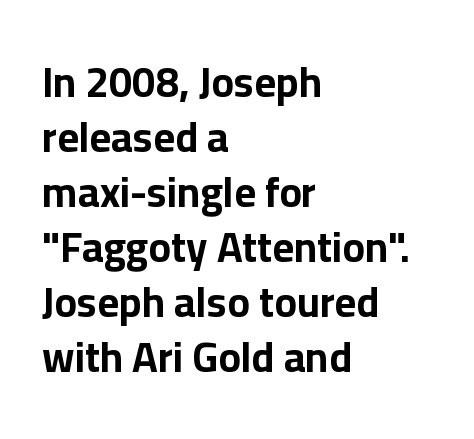
Lines of text with bare space underneath. Note the varied advance widths — an 'i' is clearly narrower than an 'm'. The face used here is rendered with its standard letterfit. The lines are quadded left.
